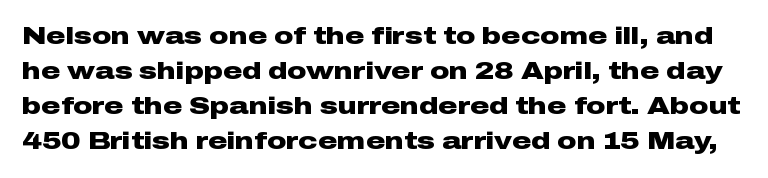
The image shows 24 px bold type, upright; set normal line spacing (1.46x), normal letter spacing, not underlined.
